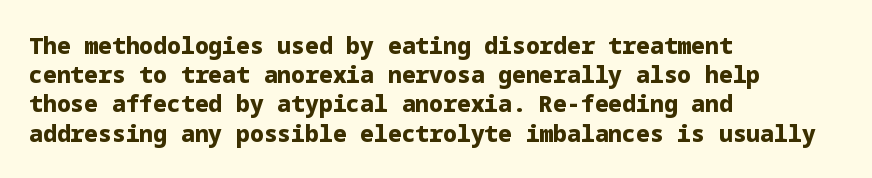
{"italic": "no", "bold": "yes", "underline": "no", "align": "left", "line_spacing": "normal", "line_spacing_ratio": 1.27, "letter_spacing": "normal", "letter_spacing_em": 0.0, "glyph_px": 23}
